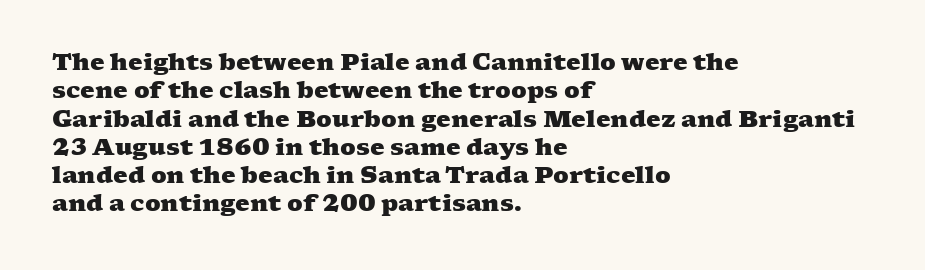
{"bold": "yes", "underline": "no", "align": "left", "line_spacing_ratio": 1.23, "letter_spacing": "normal", "letter_spacing_em": 0.0, "glyph_px": 23}
